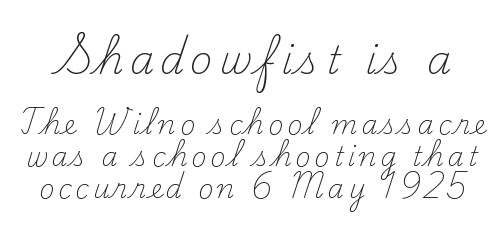
{"bold": "no", "weight": "light", "width": "normal", "stroke_contrast": "medium", "x_height": "small", "monospaced": "no", "underline": "no", "line_spacing_ratio": 1.23, "larger_block": "first", "size_ratio": 1.5, "glyph_px": 39}
